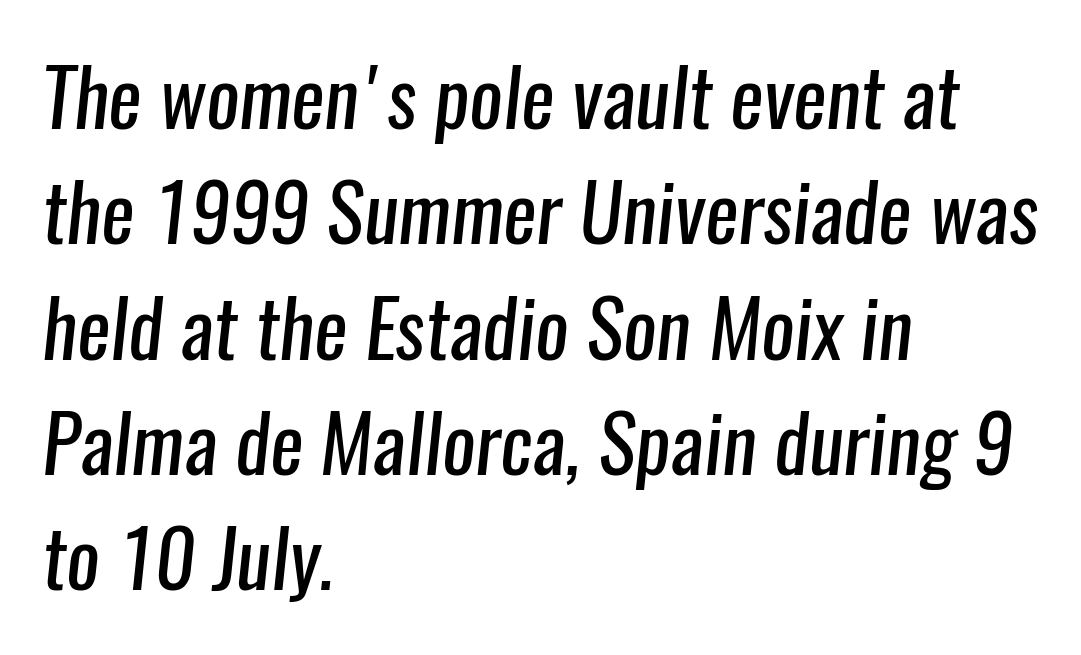
Q: Is the text bold? A: No.
Q: Is the typeface a serif or a sans-serif typeface? A: Sans-serif.
Q: Is the text underlined? A: No.
Q: How is the paragraph aligned? A: Left-aligned.
Q: Is the spacing between letters normal or unusually wide? A: Normal.
Q: Is the spacing between lines tight, normal or loose? A: Normal.
Q: Width (condensed, normal, or wide)? A: Condensed.
Q: Stroke contrast? A: Low.
Q: x-height? A: Medium.
Q: Monospaced? A: No.
